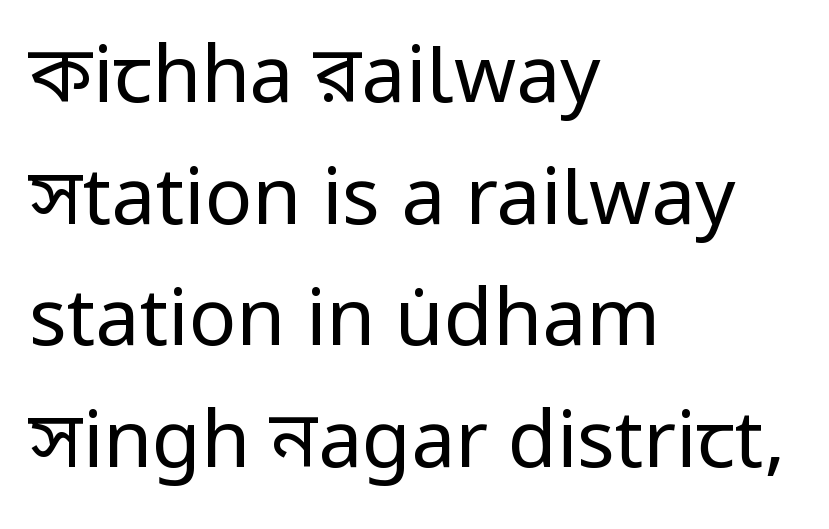
{"serif": "no", "italic": "no", "bold": "no", "weight": "regular", "width": "normal", "stroke_contrast": "low", "x_height": "medium", "monospaced": "no", "underline": "no", "align": "left", "line_spacing": "normal", "line_spacing_ratio": 1.54, "letter_spacing": "normal", "letter_spacing_em": 0.0, "glyph_px": 79}
